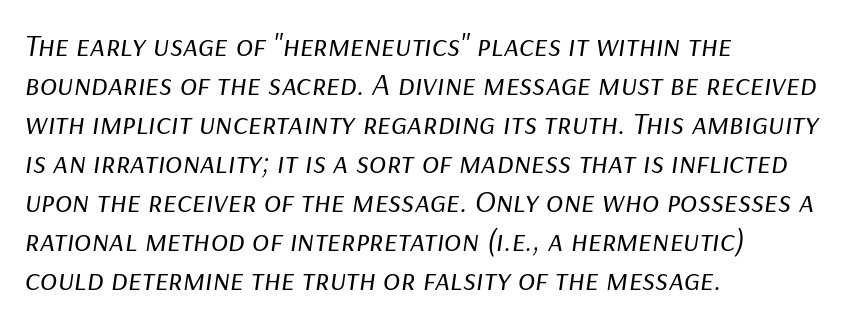
The image shows 32 px regular-weight type, italic (leaning right); set left-aligned, line spacing 1.22x, normal letter spacing, not underlined; low stroke contrast and a medium x-height.
